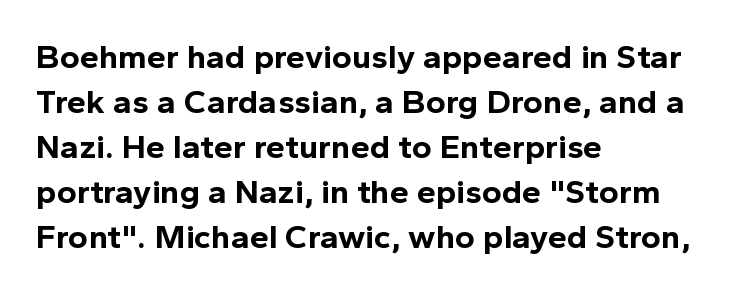
Q: Is the text bold? A: Yes.
Q: Is the text italic (slanted)? A: No, it is upright.
Q: Is the typeface a serif or a sans-serif typeface? A: Sans-serif.
Q: Is the text underlined? A: No.
Q: How is the paragraph aligned? A: Left-aligned.
Q: Is the spacing between letters normal or unusually wide? A: Normal.
Q: Is the spacing between lines tight, normal or loose? A: Normal.
Q: Width (condensed, normal, or wide)? A: Normal.
Q: x-height? A: Medium.
Q: Monospaced? A: No.
